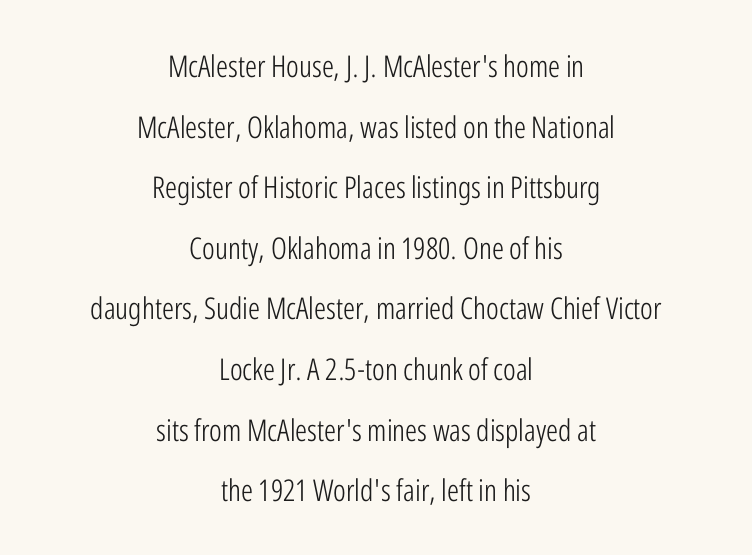
A typesetter would label this face a sans. The rendering uses natural spacing where letterforms have individual widths. No heavy texture on the line: the type isn't bold. The leading is generous, giving the passage an open texture. This rendering features lettering with no underline. The axis of the letterforms is exactly vertical.
